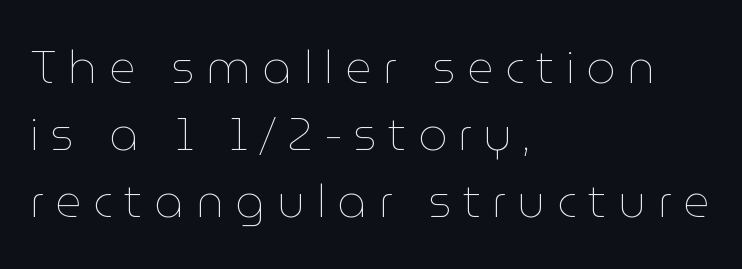
The image shows 46 px thin type, upright; set left-aligned, normal line spacing (1.46x), unusually wide letter spacing (+0.25 em), not underlined; low stroke contrast and a medium x-height.
